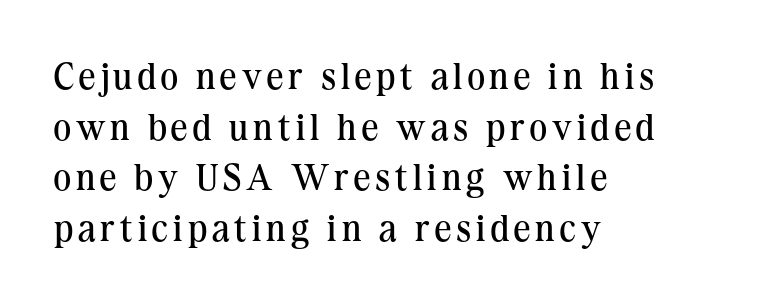
The image shows 37 px regular-weight serif type, upright; set left-aligned, normal line spacing (1.37x), not underlined; medium stroke contrast and a medium x-height.
